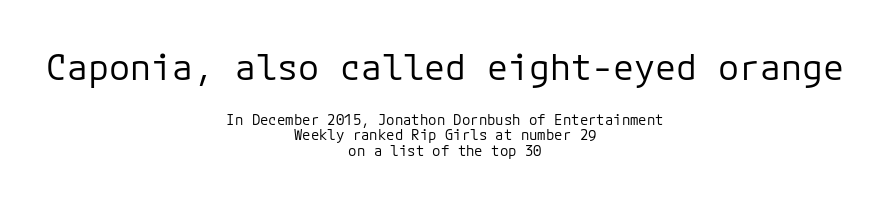
Q: Is the text bold? A: No.
Q: Is the text italic (slanted)? A: No, it is upright.
Q: Is the typeface a serif or a sans-serif typeface? A: Sans-serif.
Q: Is the text underlined? A: No.
Q: How is the paragraph aligned? A: Centered.
Q: Is the spacing between letters normal or unusually wide? A: Normal.
Q: Is the spacing between lines tight, normal or loose? A: Tight.
Q: Which block of text is set in a larger size, the first (top) or the second (bottom)? A: The first (top) one.
Q: Width (condensed, normal, or wide)? A: Normal.
Q: Stroke contrast? A: Low.
Q: x-height? A: Medium.
Q: Monospaced? A: Yes.
